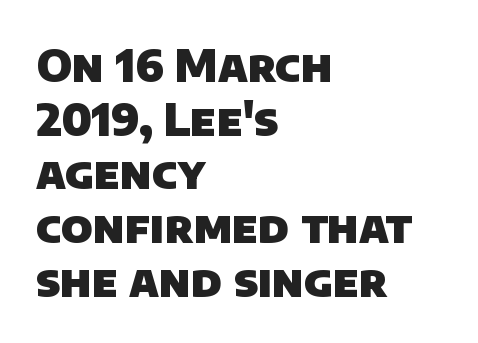
Q: Is the text bold? A: Yes.
Q: Is the typeface a serif or a sans-serif typeface? A: Sans-serif.
Q: Is the text underlined? A: No.
Q: How is the paragraph aligned? A: Left-aligned.
Q: Is the spacing between letters normal or unusually wide? A: Normal.
Q: Width (condensed, normal, or wide)? A: Normal.
Q: Stroke contrast? A: Low.
Q: x-height? A: Large.
Q: Monospaced? A: No.
